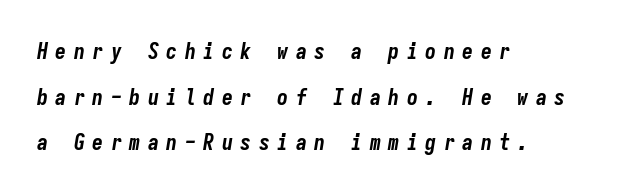
Q: Is the text bold? A: Yes.
Q: Is the text italic (slanted)? A: Yes, it leans right by about 9 degrees.
Q: Is the text underlined? A: No.
Q: How is the paragraph aligned? A: Left-aligned.
Q: Is the spacing between letters normal or unusually wide? A: Unusually wide.
Q: Is the spacing between lines tight, normal or loose? A: Loose.
